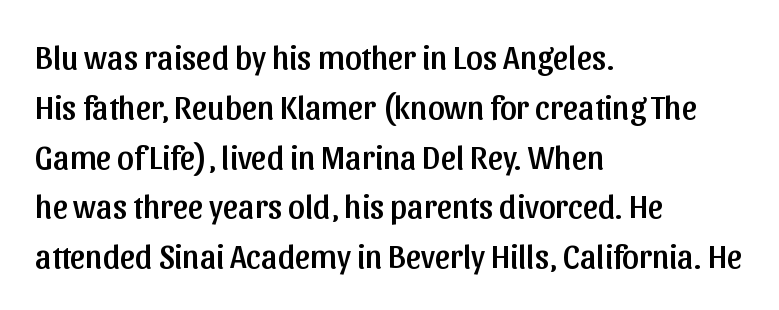
Proportional: the letters do not fall into vertical columns. A typesetter would call this leading conventional body-copy spacing. Underlining? Definitely not there. Designer's note — italics off, roman on. A classic flush-left, rag-right setting is used for this passage. What stands out about the letter spacing? Nothing — it is the standard amount.
